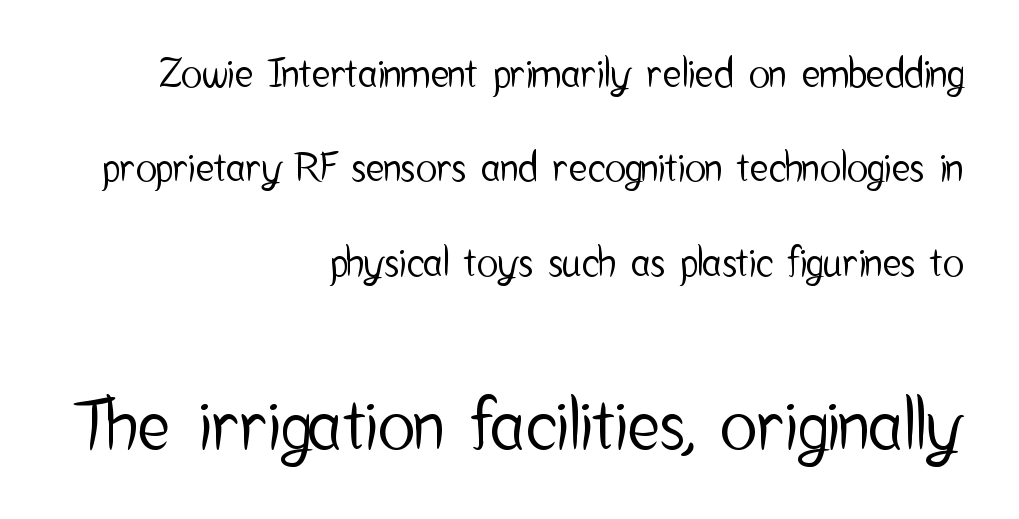
Q: Is the text italic (slanted)? A: No, it is upright.
Q: Is the typeface a serif or a sans-serif typeface? A: Sans-serif.
Q: Is the text underlined? A: No.
Q: How is the paragraph aligned? A: Right-aligned.
Q: Is the spacing between letters normal or unusually wide? A: Normal.
Q: Is the spacing between lines tight, normal or loose? A: Loose.
Q: Which block of text is set in a larger size, the first (top) or the second (bottom)? A: The second (bottom) one.
Q: Width (condensed, normal, or wide)? A: Condensed.
Q: Stroke contrast? A: Low.
Q: x-height? A: Medium.
Q: Monospaced? A: No.
